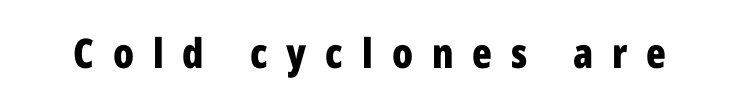
{"serif": "no", "italic": "no", "bold": "yes", "weight": "bold", "width": "condensed", "stroke_contrast": "low", "x_height": "medium", "monospaced": "no", "underline": "no", "letter_spacing": "wide", "letter_spacing_em": 0.46, "glyph_px": 41}
